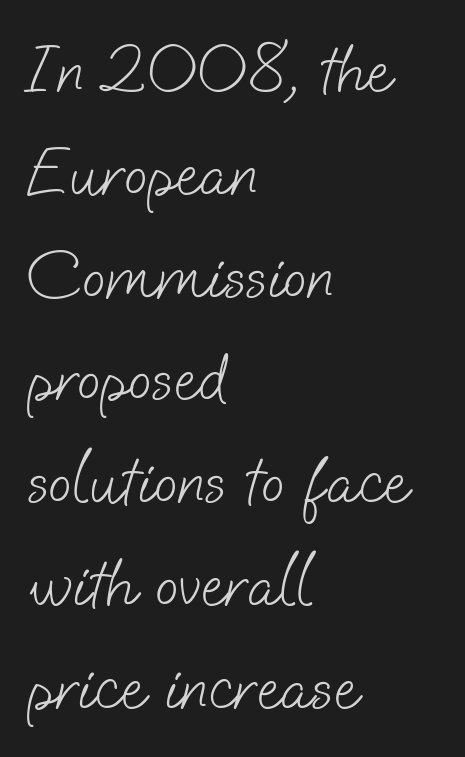
The image shows 69 px light sans-serif type; set left-aligned, normal line spacing (1.49x), normal letter spacing, not underlined; low stroke contrast and a small x-height.
